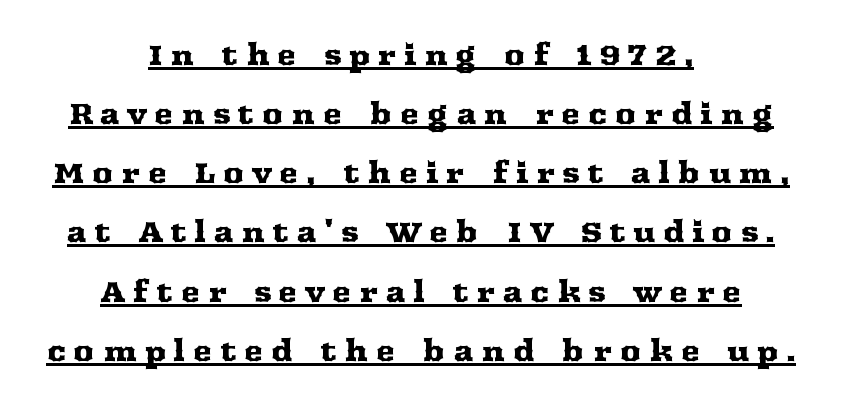
Q: Is the text italic (slanted)? A: No, it is upright.
Q: Is the typeface a serif or a sans-serif typeface? A: Serif.
Q: Is the text underlined? A: Yes.
Q: How is the paragraph aligned? A: Centered.
Q: Is the spacing between letters normal or unusually wide? A: Unusually wide.
Q: Is the spacing between lines tight, normal or loose? A: Loose.
Q: Width (condensed, normal, or wide)? A: Wide.
Q: Stroke contrast? A: Medium.
Q: x-height? A: Medium.
Q: Monospaced? A: No.
